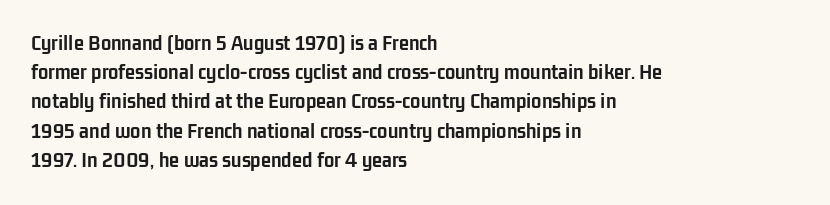
Q: Is the text bold? A: Yes.
Q: Is the text italic (slanted)? A: No, it is upright.
Q: Is the text underlined? A: No.
Q: How is the paragraph aligned? A: Left-aligned.
Q: Is the spacing between letters normal or unusually wide? A: Normal.
Q: Is the spacing between lines tight, normal or loose? A: Normal.
